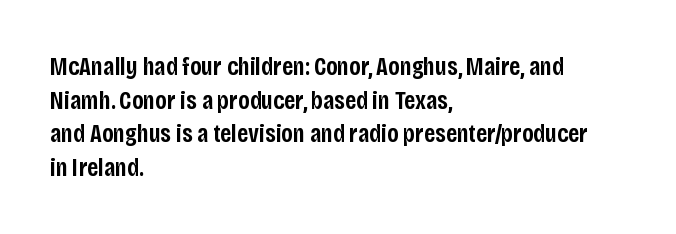
The image shows 26 px text type, upright; set left-aligned, normal line spacing (1.29x), normal letter spacing, not underlined.
